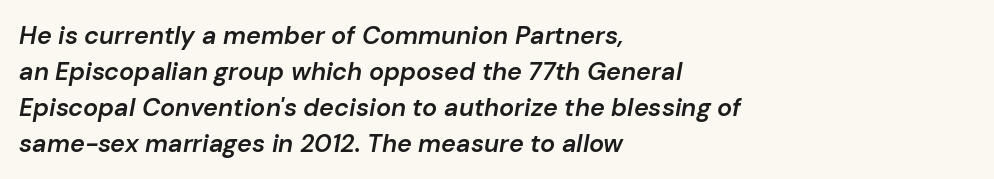
The image shows 25 px text type, italic (leaning right); set left-aligned, normal line spacing (1.44x), normal letter spacing, not underlined.
